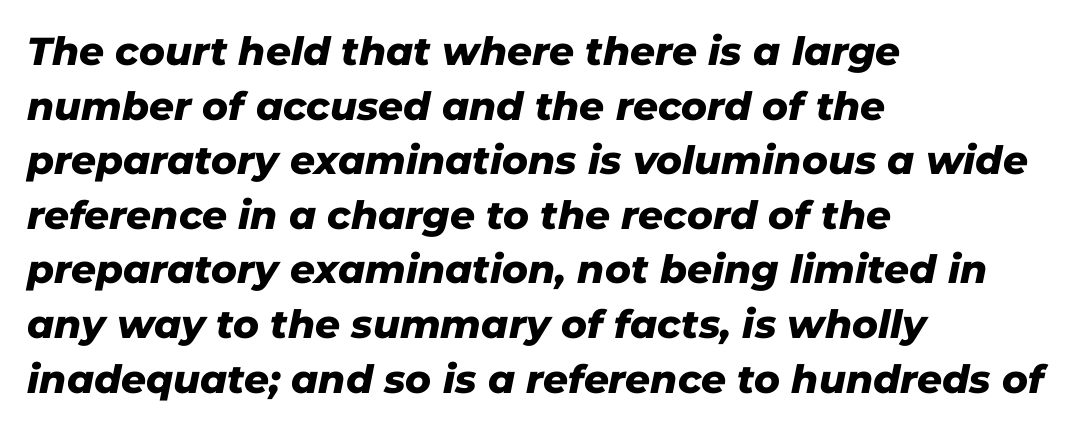
These lines are set flush left with a ragged right edge. Type without underlining. Observe the ordinary spacing: letters are neighbours, not strangers. Stroke thickness is high; the sample reads as a true bold. The letters advance in unequal steps, a hallmark of proportional type.
